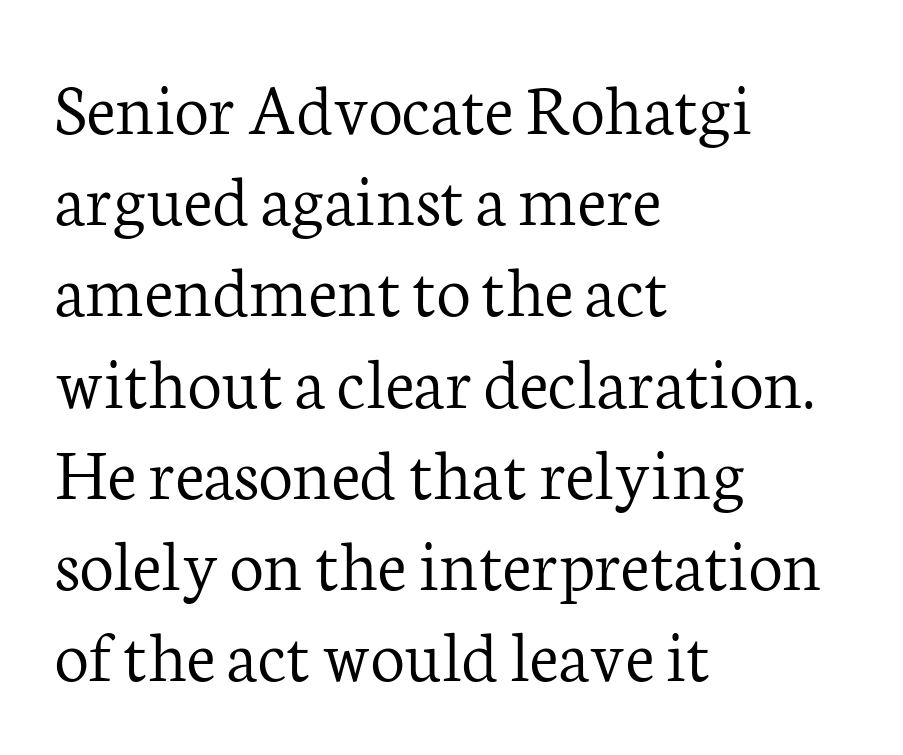
{"serif": "yes", "italic": "no", "bold": "no", "weight": "light", "width": "normal", "stroke_contrast": "low", "x_height": "medium", "monospaced": "no", "underline": "no", "align": "left", "line_spacing_ratio": 1.2, "letter_spacing": "normal", "letter_spacing_em": 0.0, "glyph_px": 76}
